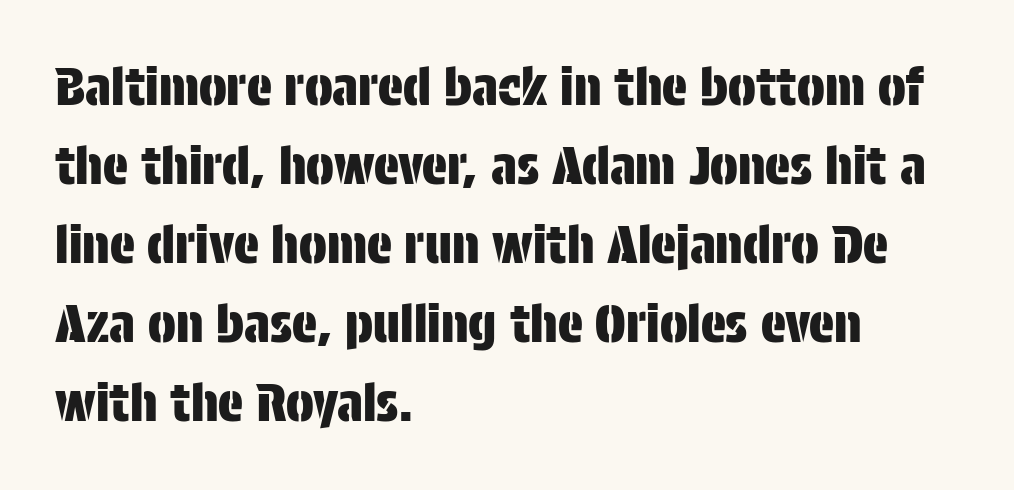
The image shows 52 px condensed sans-serif type, upright; set left-aligned, normal line spacing (1.52x), normal letter spacing, not underlined; low stroke contrast and a large x-height.
